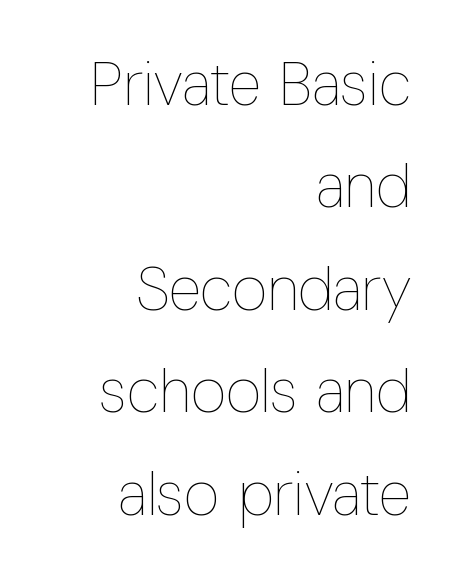
Q: Is the text bold? A: No.
Q: Is the text italic (slanted)? A: No, it is upright.
Q: Is the text underlined? A: No.
Q: How is the paragraph aligned? A: Right-aligned.
Q: Is the spacing between letters normal or unusually wide? A: Normal.
Q: Is the spacing between lines tight, normal or loose? A: Normal.
Q: Width (condensed, normal, or wide)? A: Condensed.
Q: Stroke contrast? A: Low.
Q: x-height? A: Medium.
Q: Monospaced? A: No.
